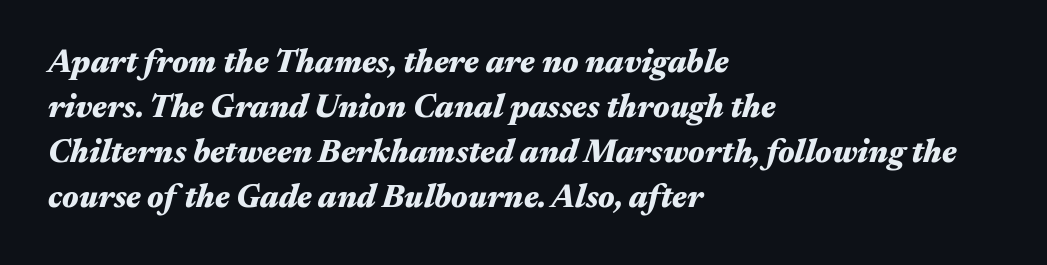
Q: Is the text bold? A: Yes.
Q: Is the text italic (slanted)? A: Yes, it leans right by about 17 degrees.
Q: Is the text underlined? A: No.
Q: How is the paragraph aligned? A: Left-aligned.
Q: Is the spacing between letters normal or unusually wide? A: Normal.
Q: Is the spacing between lines tight, normal or loose? A: Normal.
Q: Width (condensed, normal, or wide)? A: Wide.
Q: Stroke contrast? A: Medium.
Q: x-height? A: Medium.
Q: Monospaced? A: No.
